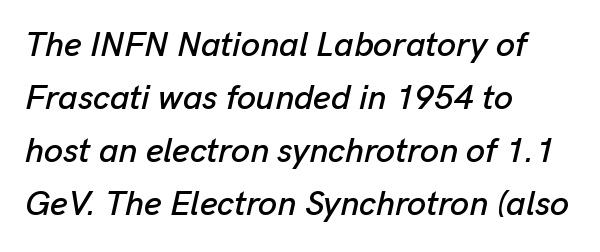
{"italic": "yes", "lean": "right", "slant_degrees": 13, "width": "normal", "stroke_contrast": "low", "x_height": "medium", "monospaced": "no", "underline": "no", "align": "left", "line_spacing": "normal", "line_spacing_ratio": 1.56, "letter_spacing": "normal", "letter_spacing_em": 0.0, "glyph_px": 34}
